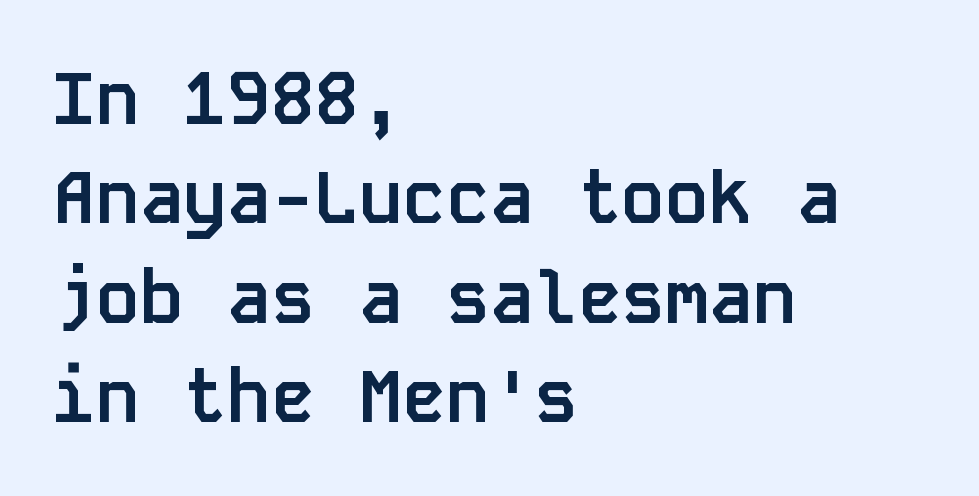
{"serif": "no", "italic": "no", "bold": "yes", "weight": "semibold", "width": "normal", "stroke_contrast": "low", "x_height": "large", "monospaced": "yes", "underline": "no", "align": "left", "line_spacing": "normal", "line_spacing_ratio": 1.36, "letter_spacing": "normal", "letter_spacing_em": 0.0, "glyph_px": 73}
